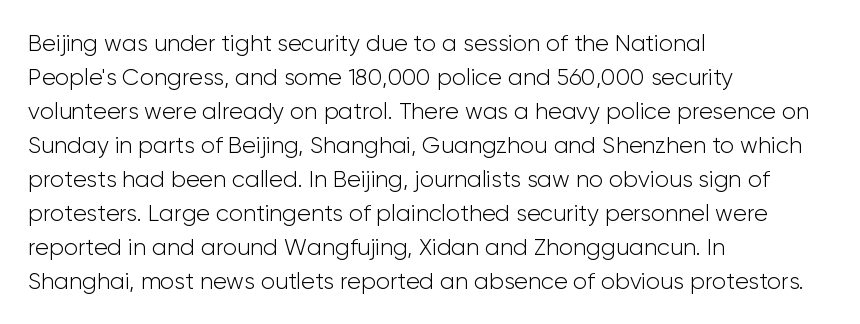
Q: Is the text bold? A: No.
Q: Is the text italic (slanted)? A: No, it is upright.
Q: Is the text underlined? A: No.
Q: How is the paragraph aligned? A: Left-aligned.
Q: Is the spacing between letters normal or unusually wide? A: Normal.
Q: Is the spacing between lines tight, normal or loose? A: Normal.
